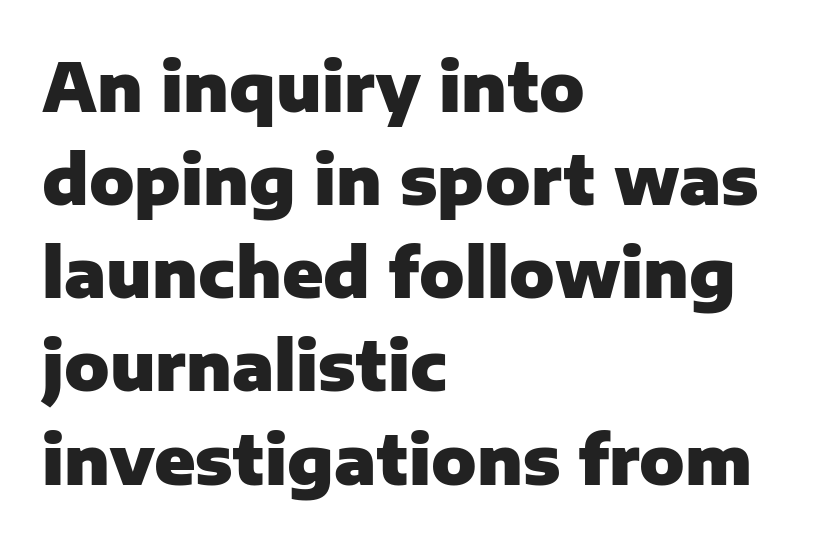
Q: Is the text bold? A: Yes.
Q: Is the text italic (slanted)? A: No, it is upright.
Q: Is the typeface a serif or a sans-serif typeface? A: Sans-serif.
Q: Is the text underlined? A: No.
Q: How is the paragraph aligned? A: Left-aligned.
Q: Is the spacing between letters normal or unusually wide? A: Normal.
Q: Is the spacing between lines tight, normal or loose? A: Normal.
Q: Width (condensed, normal, or wide)? A: Normal.
Q: Stroke contrast? A: Low.
Q: x-height? A: Medium.
Q: Monospaced? A: No.
